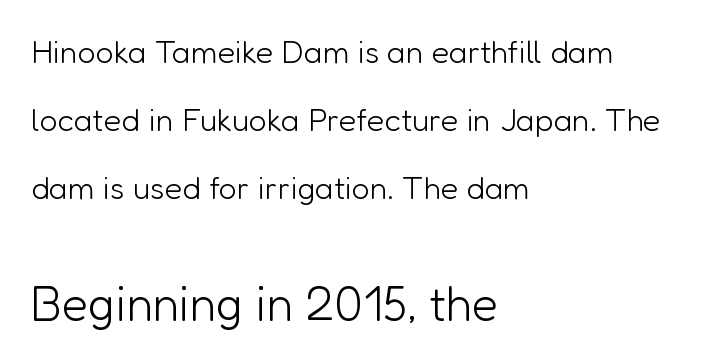
Posture: vertical. Does the type have serifs? No, each stem ends abruptly. A student would call this left alignment; a typographer would say flush left, rag right. Glance below the letters and you will spot only blank space.
